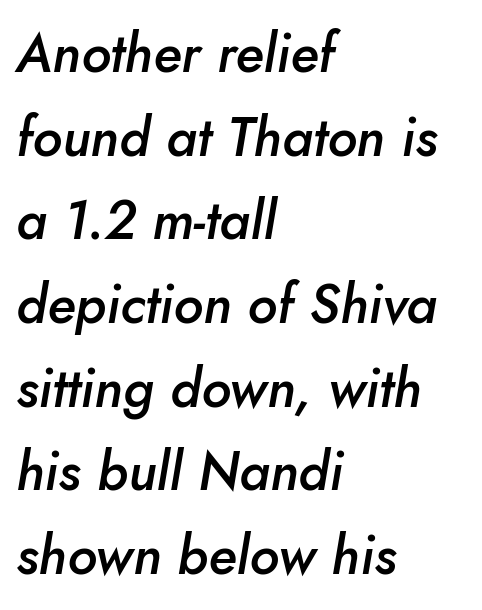
The tracking reads as untouched default to a designer's eye. These words are printed semibold, heavier than regular yet not bold. Is this a fixed-width face? No — the glyphs have proportional, varying widths. Which margin do the lines hug? The left one — the right edge is uneven. Underline: absent.
